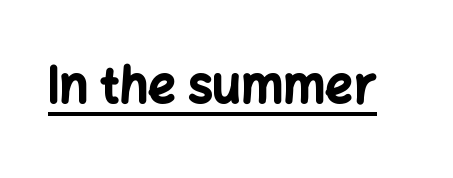
The image shows 49 px bold sans-serif type, upright; set normal letter spacing, underlined; low stroke contrast and a medium x-height.
